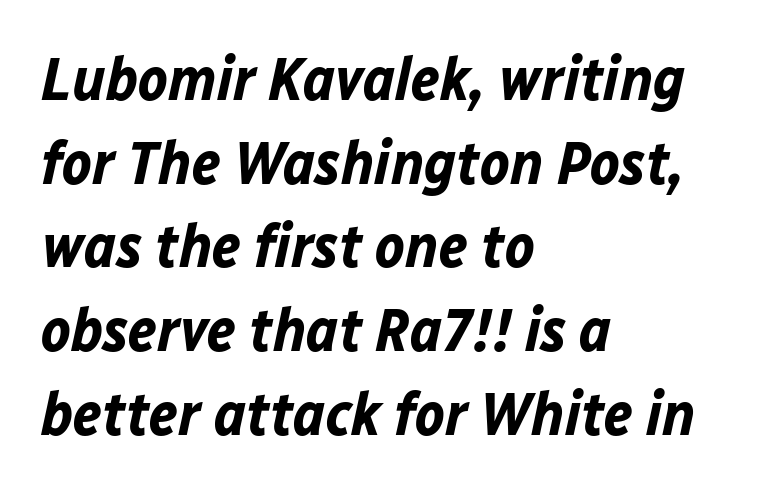
The image shows 62 px bold type, italic (leaning right); set left-aligned, normal line spacing (1.35x), normal letter spacing, not underlined; low stroke contrast and a medium x-height.
